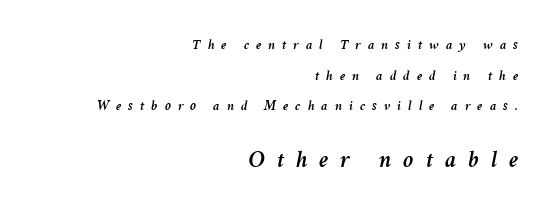
Q: Is the text italic (slanted)? A: Yes, it leans right by about 11 degrees.
Q: Is the text underlined? A: No.
Q: How is the paragraph aligned? A: Right-aligned.
Q: Is the spacing between letters normal or unusually wide? A: Unusually wide.
Q: Is the spacing between lines tight, normal or loose? A: Loose.
Q: Which block of text is set in a larger size, the first (top) or the second (bottom)? A: The second (bottom) one.
